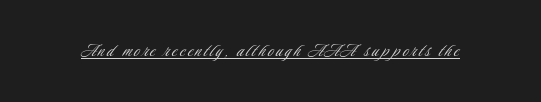
The image shows 21 px text type; set underlined.
